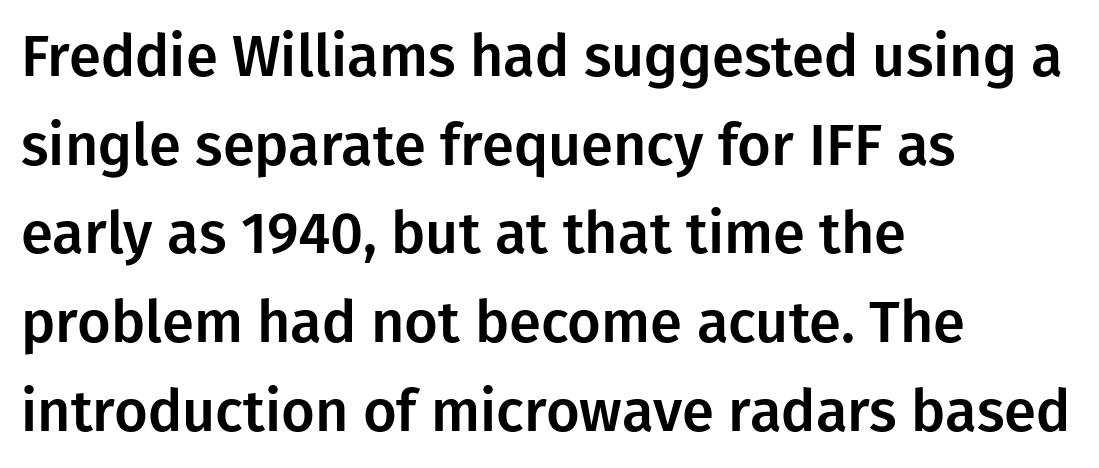
Q: Is the text italic (slanted)? A: No, it is upright.
Q: Is the typeface a serif or a sans-serif typeface? A: Sans-serif.
Q: Is the text underlined? A: No.
Q: How is the paragraph aligned? A: Left-aligned.
Q: Is the spacing between letters normal or unusually wide? A: Normal.
Q: Is the spacing between lines tight, normal or loose? A: Normal.
Q: Width (condensed, normal, or wide)? A: Normal.
Q: Stroke contrast? A: Low.
Q: x-height? A: Medium.
Q: Monospaced? A: No.
